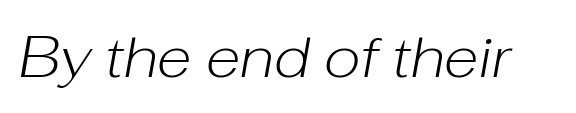
Q: Is the text bold? A: No.
Q: Is the text italic (slanted)? A: Yes, it leans right by about 10 degrees.
Q: Is the text underlined? A: No.
Q: Is the spacing between letters normal or unusually wide? A: Normal.
Q: Width (condensed, normal, or wide)? A: Normal.
Q: Stroke contrast? A: Low.
Q: x-height? A: Medium.
Q: Monospaced? A: No.
